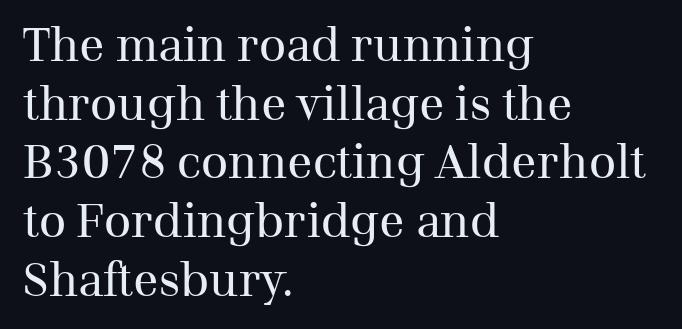
Spacing verdict: proportional, widths tailored to each character. A classic flush-left, rag-right setting is used for this passage. If you measured baseline to baseline, you'd find a middling distance. The string is rendered with underlining switched off. The passage shown is typeset with a serif family. Inter-character spacing is left at the font's built-in metrics.
